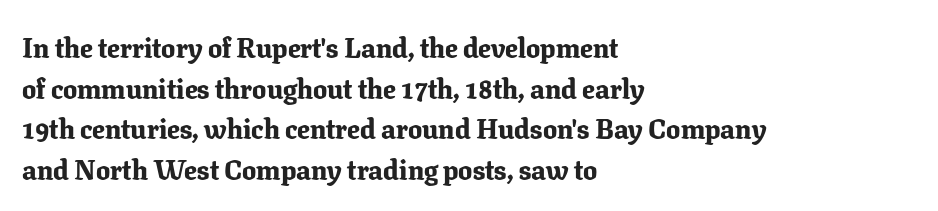
The zone under the glyphs is completely vacant. You could call the tracking neutral — neither tight nor loose. Typographically, this falls in the serif category. Regular leading. This is the regular roman posture of the typeface. Typographic density is high because the face is bold.
